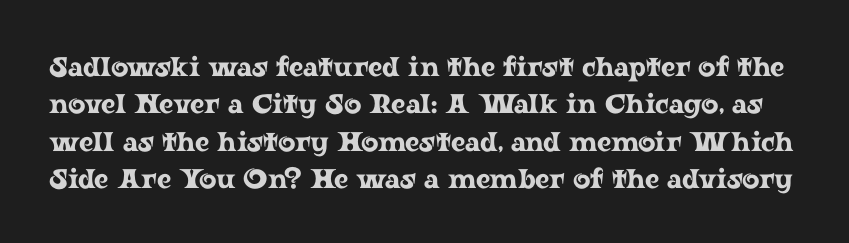
Q: Is the text italic (slanted)? A: No, it is upright.
Q: Is the text underlined? A: No.
Q: Is the spacing between letters normal or unusually wide? A: Normal.
Q: Is the spacing between lines tight, normal or loose? A: Normal.
